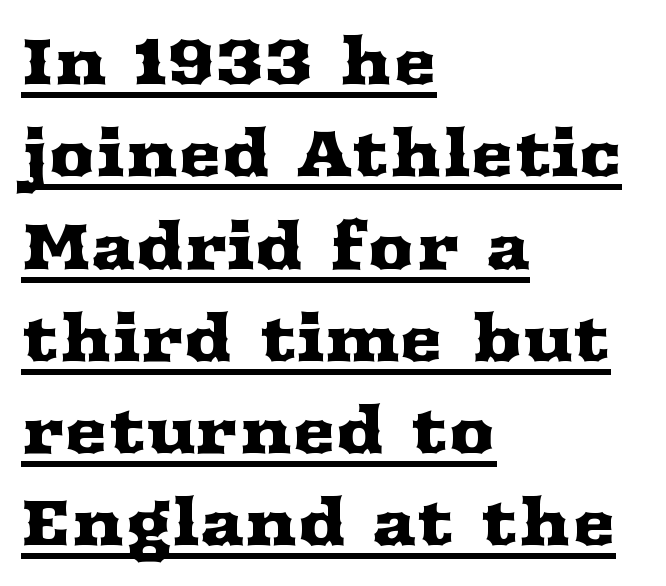
The image shows 65 px wide serif type, upright; set left-aligned, normal line spacing (1.42x), normal letter spacing, underlined; medium stroke contrast and a medium x-height.
